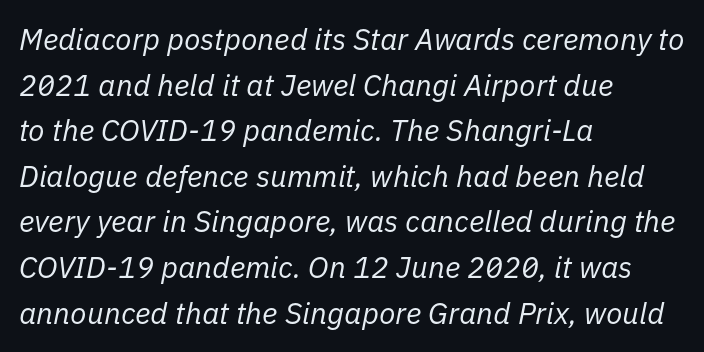
Q: Is the text bold? A: No.
Q: Is the text italic (slanted)? A: Yes, it leans right by about 11 degrees.
Q: Is the text underlined? A: No.
Q: How is the paragraph aligned? A: Left-aligned.
Q: Is the spacing between letters normal or unusually wide? A: Normal.
Q: Is the spacing between lines tight, normal or loose? A: Normal.
Q: Width (condensed, normal, or wide)? A: Normal.
Q: Stroke contrast? A: Low.
Q: x-height? A: Medium.
Q: Monospaced? A: No.
